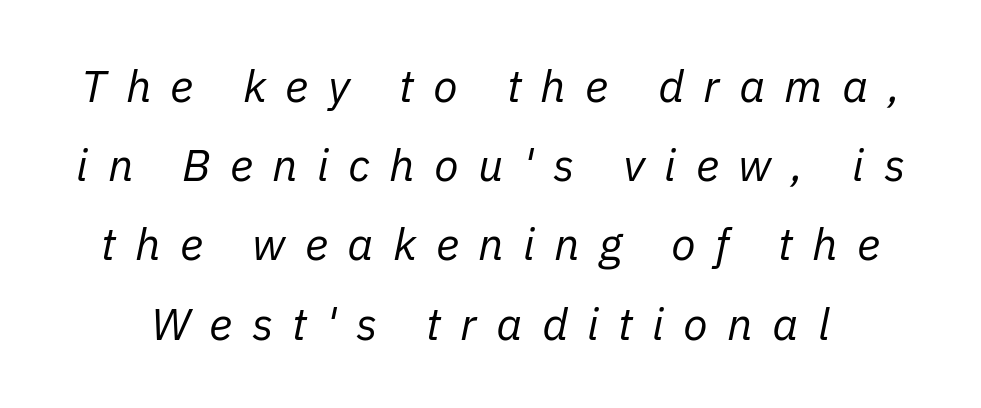
The image shows 45 px regular-weight type, italic (leaning right); set line spacing 1.76x, unusually wide letter spacing (+0.43 em), not underlined; low stroke contrast and a medium x-height.
